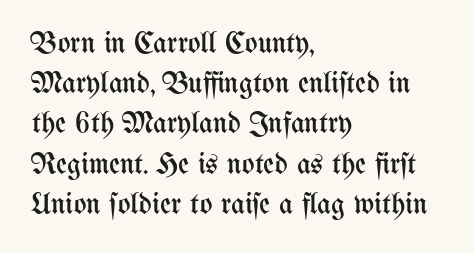
Bare-footed words on every line. The cut favours lightness, reaching ordinary text weight at its darkest. Is the letter spacing exaggerated? No — it looks like the ordinary default. A roman cut, with each character standing at attention.
